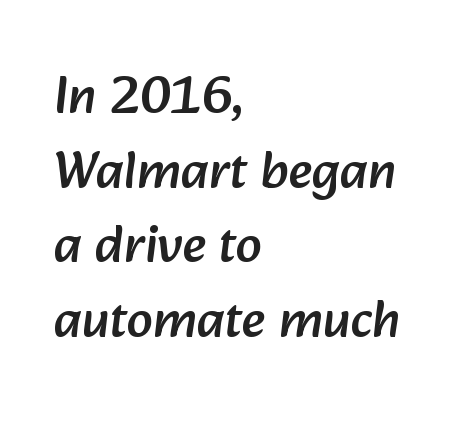
Where is the straight margin? On the left. Any mark beneath the type? The region is blank. Each word holds together tightly as a unit, with standard inter-letter gaps. The rendering shows plain stroke endings on the letterforms — a sans-serif design.
